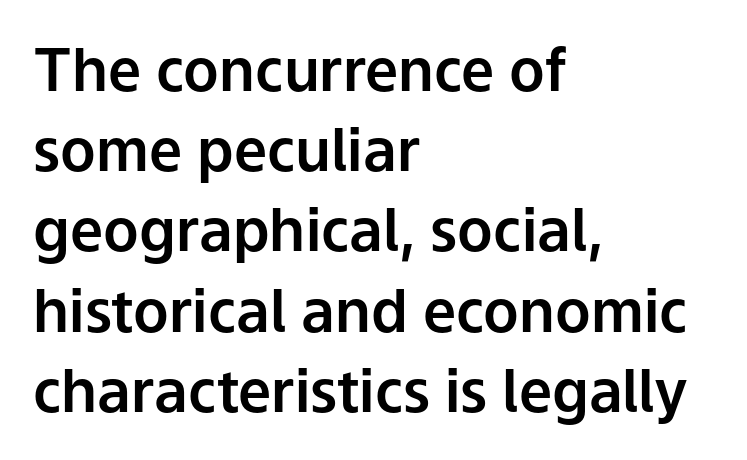
Q: Is the text italic (slanted)? A: No, it is upright.
Q: Is the typeface a serif or a sans-serif typeface? A: Sans-serif.
Q: Is the text underlined? A: No.
Q: How is the paragraph aligned? A: Left-aligned.
Q: Is the spacing between letters normal or unusually wide? A: Normal.
Q: Is the spacing between lines tight, normal or loose? A: Normal.
Q: Width (condensed, normal, or wide)? A: Normal.
Q: Stroke contrast? A: Low.
Q: x-height? A: Medium.
Q: Monospaced? A: No.
